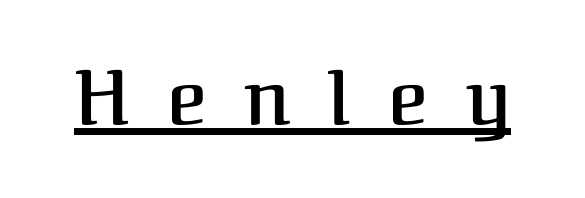
Each line of the rendering has a horizontal stroke beneath the glyphs. In terms of posture, this sample is upright. Its strokes are somewhat broadened, the hallmark of semibold type. Each word looks stretched out because of the extra space between its letters. Unlike a clean sans, this face finishes its strokes with serifs.
